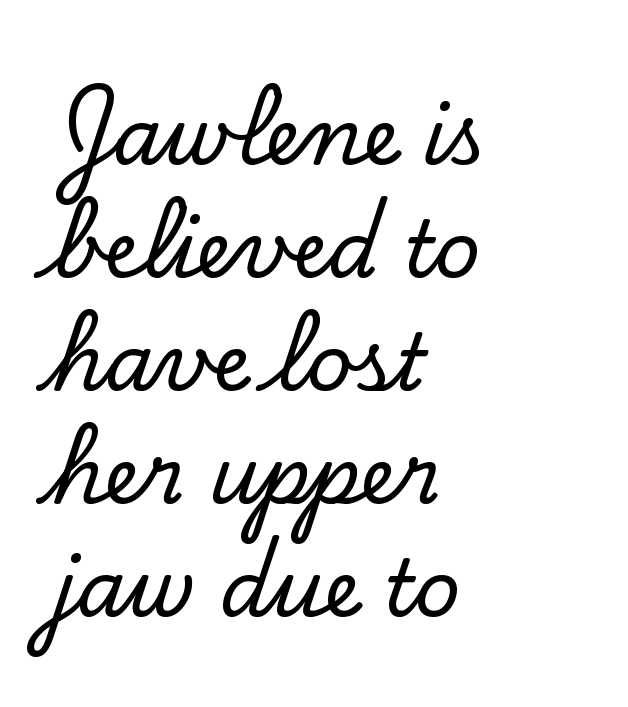
Q: Is the text italic (slanted)? A: Yes.
Q: Is the typeface a serif or a sans-serif typeface? A: Serif.
Q: Is the text underlined? A: No.
Q: How is the paragraph aligned? A: Left-aligned.
Q: Is the spacing between letters normal or unusually wide? A: Normal.
Q: Is the spacing between lines tight, normal or loose? A: Normal.
Q: Width (condensed, normal, or wide)? A: Normal.
Q: Stroke contrast? A: Low.
Q: x-height? A: Small.
Q: Monospaced? A: No.
